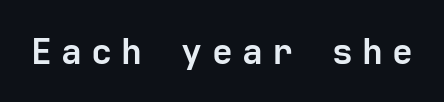
Does the weight exceed regular? Yes, all the way to bold. The typeface chosen for these lines omits serifs. Tracking value appears strongly positive — letters spread wide. Rendered with straight, roman letterforms. Glance below the letters and you will spot only blank space.
